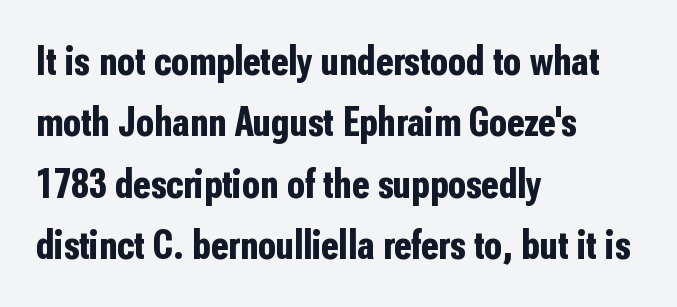
{"serif": "no", "italic": "no", "bold": "yes", "weight": "bold", "width": "condensed", "stroke_contrast": "low", "x_height": "medium", "monospaced": "no", "underline": "no", "align": "left", "line_spacing": "normal", "line_spacing_ratio": 1.5, "letter_spacing": "normal", "letter_spacing_em": 0.0, "glyph_px": 41}
